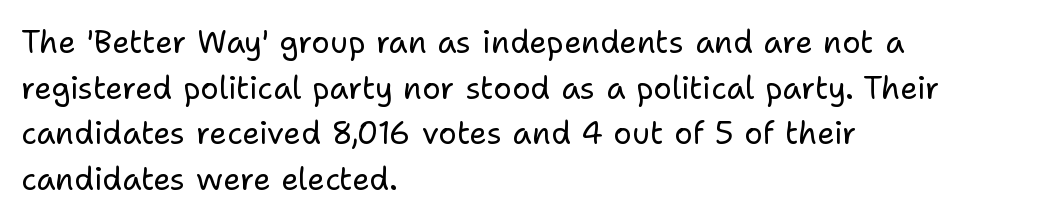
The image shows 31 px regular-weight sans-serif type, upright; set left-aligned, normal line spacing (1.47x), normal letter spacing, not underlined; low stroke contrast and a medium x-height.
